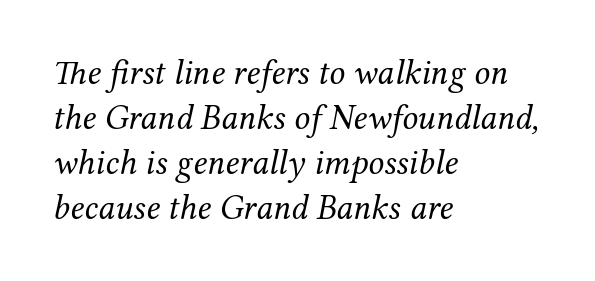
Type without underlining. These glyphs show unthickened strokes, regular width or finer. Is there much room between lines? A standard amount, neither cramped nor airy. A typesetter would call this proportional, since set widths differ per character. The type is set solid horizontally, with unmodified tracking.
